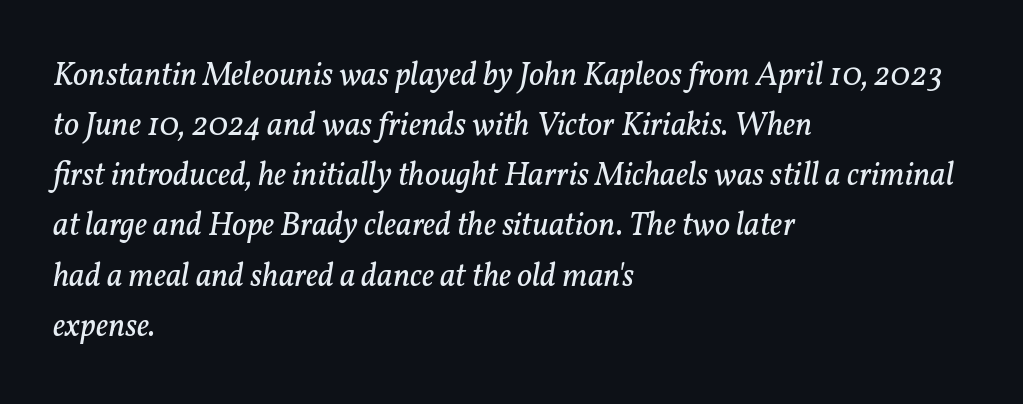
Glyph-to-glyph distance matches everyday printed text. One glance says typical: line gaps are just what's usual. Unmarked baselines from the first word to the last. Spacing verdict: proportional, widths tailored to each character. Regarding serifs, this sample has them.
